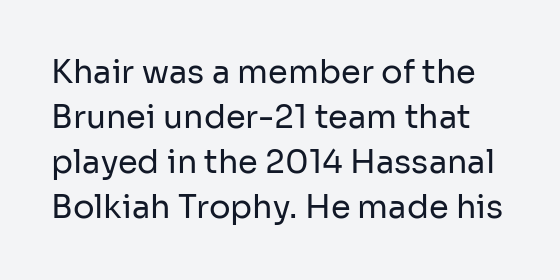
{"serif": "no", "italic": "no", "bold": "no", "weight": "regular", "width": "normal", "stroke_contrast": "low", "x_height": "medium", "monospaced": "no", "underline": "no", "line_spacing": "normal", "line_spacing_ratio": 1.41, "letter_spacing": "normal", "letter_spacing_em": 0.0, "glyph_px": 32}
